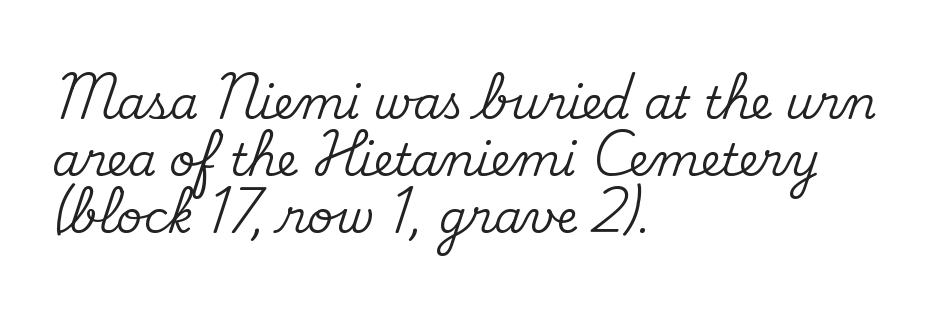
The image shows 45 px text type; set left-aligned, normal line spacing (1.27x), normal letter spacing, not underlined; medium stroke contrast and a small x-height.
